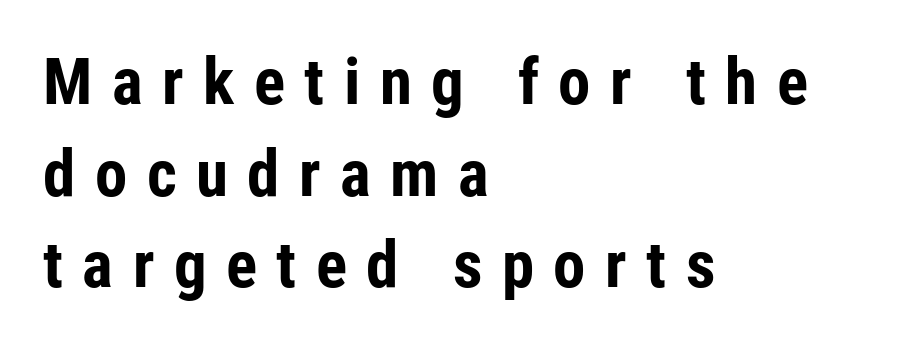
Q: Is the text bold? A: Yes.
Q: Is the text italic (slanted)? A: No, it is upright.
Q: Is the typeface a serif or a sans-serif typeface? A: Sans-serif.
Q: Is the text underlined? A: No.
Q: How is the paragraph aligned? A: Left-aligned.
Q: Is the spacing between letters normal or unusually wide? A: Unusually wide.
Q: Is the spacing between lines tight, normal or loose? A: Normal.
Q: Width (condensed, normal, or wide)? A: Condensed.
Q: Stroke contrast? A: Low.
Q: x-height? A: Medium.
Q: Monospaced? A: No.
